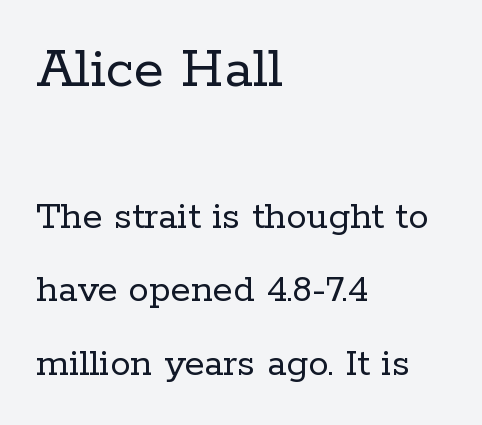
Q: Is the text bold? A: No.
Q: Is the text italic (slanted)? A: No, it is upright.
Q: Is the typeface a serif or a sans-serif typeface? A: Serif.
Q: Is the text underlined? A: No.
Q: How is the paragraph aligned? A: Left-aligned.
Q: Is the spacing between letters normal or unusually wide? A: Normal.
Q: Which block of text is set in a larger size, the first (top) or the second (bottom)? A: The first (top) one.
Q: Width (condensed, normal, or wide)? A: Normal.
Q: Stroke contrast? A: Low.
Q: x-height? A: Medium.
Q: Monospaced? A: No.
